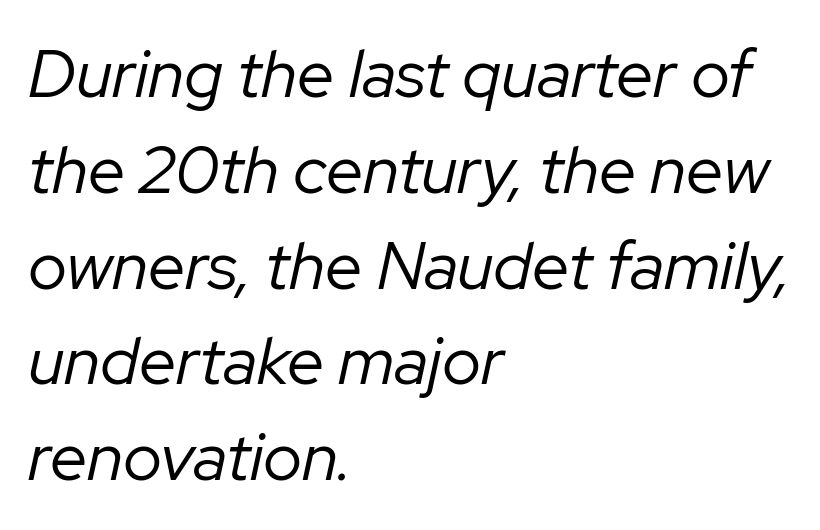
Q: Is the text bold? A: No.
Q: Is the text italic (slanted)? A: Yes, it leans right by about 12 degrees.
Q: Is the text underlined? A: No.
Q: How is the paragraph aligned? A: Left-aligned.
Q: Is the spacing between letters normal or unusually wide? A: Normal.
Q: Is the spacing between lines tight, normal or loose? A: Normal.
Q: Width (condensed, normal, or wide)? A: Normal.
Q: Stroke contrast? A: Low.
Q: x-height? A: Medium.
Q: Monospaced? A: No.
